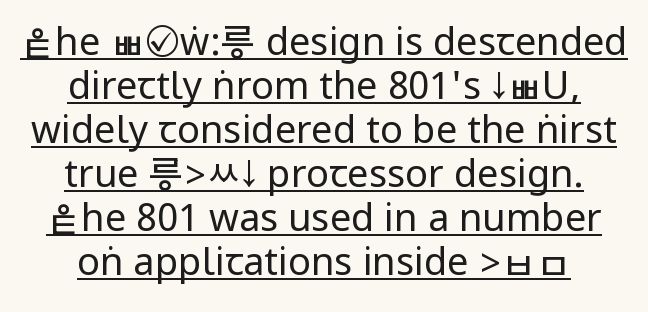
Q: Is the text bold? A: No.
Q: Is the text italic (slanted)? A: No, it is upright.
Q: Is the typeface a serif or a sans-serif typeface? A: Sans-serif.
Q: Is the text underlined? A: Yes.
Q: How is the paragraph aligned? A: Centered.
Q: Is the spacing between letters normal or unusually wide? A: Normal.
Q: Width (condensed, normal, or wide)? A: Condensed.
Q: Stroke contrast? A: Low.
